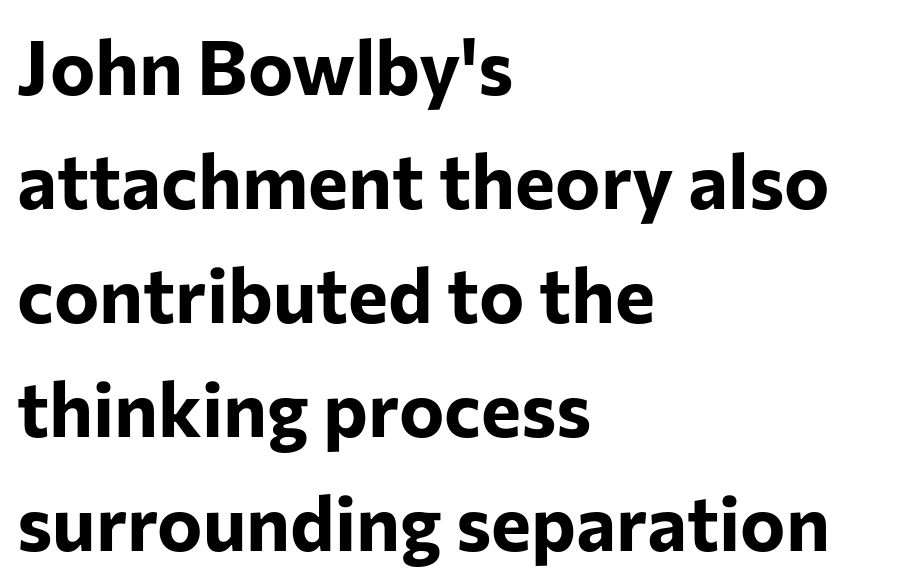
The image shows 76 px bold sans-serif type, upright; set left-aligned, normal line spacing (1.5x), normal letter spacing, not underlined; low stroke contrast and a medium x-height.
